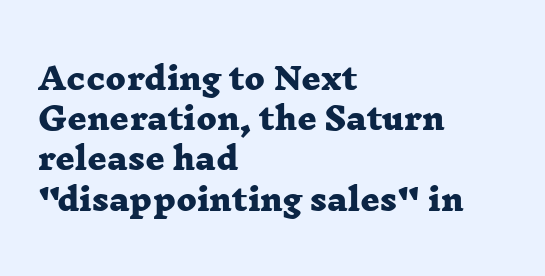
The image shows 30 px heavy, wide serif type; set left-aligned, normal line spacing (1.34x), normal letter spacing, not underlined; low stroke contrast and a medium x-height.
